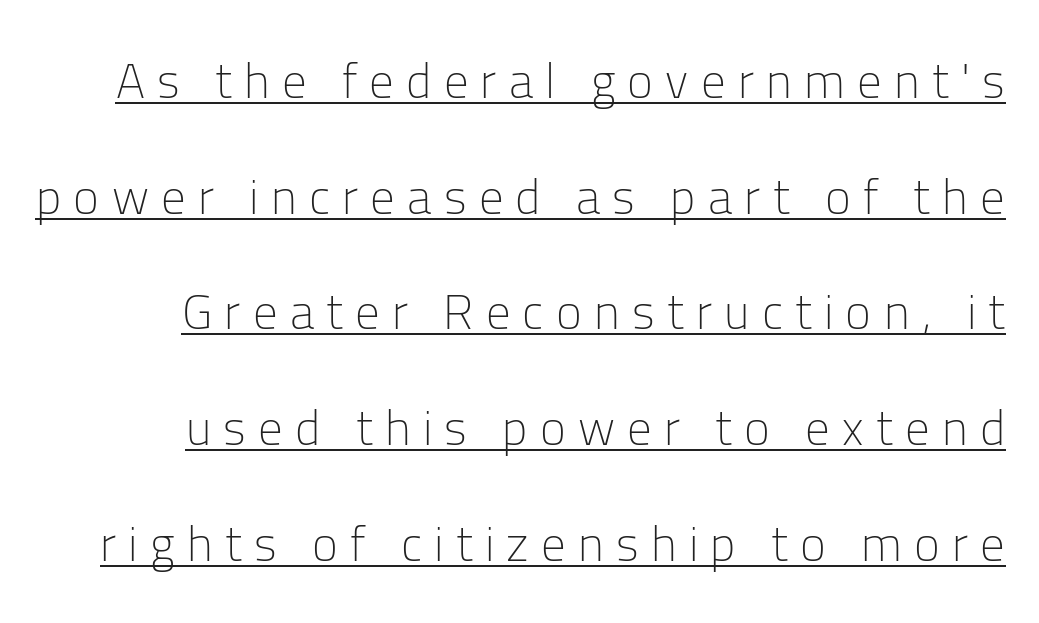
Check the space under the baseline: a stroke is drawn there. Posture: vertical. Caption: multi-line text, flush right, ragged left. Honestly, the letter spacing is so wide it's the main thing you notice. Nothing sits at the stroke ends, so this counts as sans-serif. This sample has the flowing, uneven cadence of proportional lettering.
